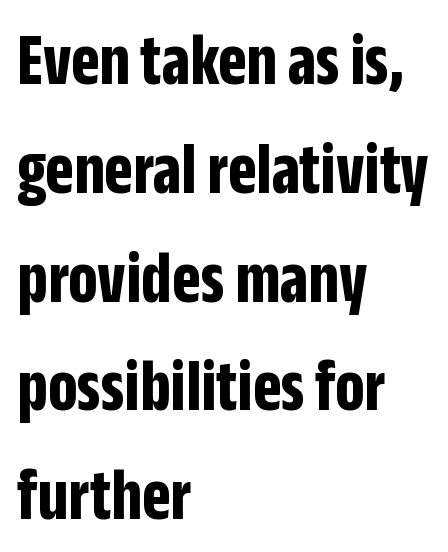
The lines are quadded left. Vertically, the passage feels balanced, rows spaced as you'd expect. Do the characters align in a grid? No, the font is proportional. The line texture is even and compact thanks to regular tracking.
